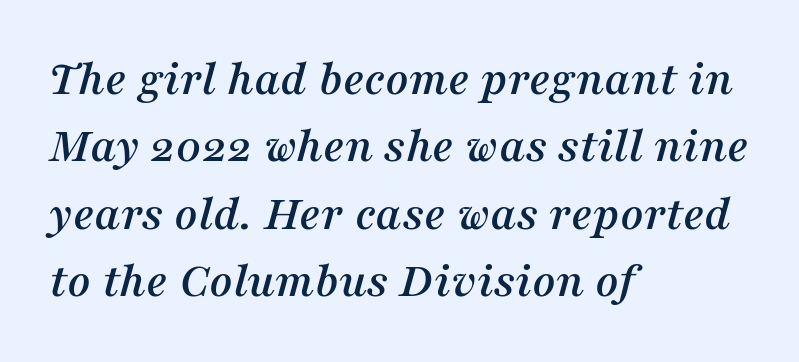
Notice how the passage keeps a crisp vertical edge on the left only. The type family on display is of the serif kind. The tracking reads as untouched default to a designer's eye. Looking at the ascenders, they clearly lean. The line-height multiplier appears to be the usual default. Has an underline been added? It has not.
